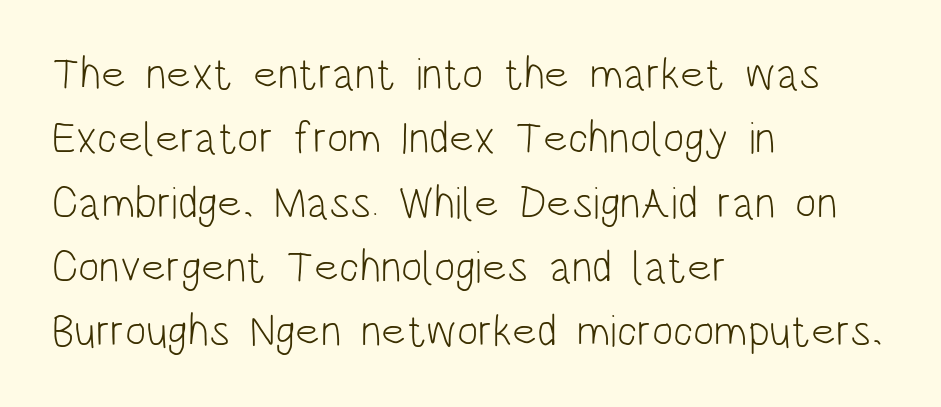
{"serif": "no", "italic": "no", "bold": "no", "weight": "light", "width": "condensed", "stroke_contrast": "low", "x_height": "large", "monospaced": "no", "underline": "no", "align": "left", "line_spacing": "normal", "line_spacing_ratio": 1.43, "letter_spacing": "normal", "letter_spacing_em": 0.0, "glyph_px": 45}
